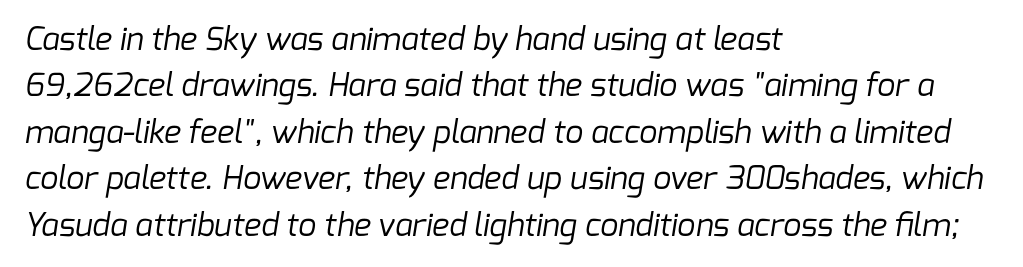
Q: Is the text bold? A: No.
Q: Is the typeface a serif or a sans-serif typeface? A: Sans-serif.
Q: Is the text underlined? A: No.
Q: How is the paragraph aligned? A: Left-aligned.
Q: Is the spacing between letters normal or unusually wide? A: Normal.
Q: Is the spacing between lines tight, normal or loose? A: Normal.
Q: Width (condensed, normal, or wide)? A: Normal.
Q: Stroke contrast? A: Low.
Q: x-height? A: Medium.
Q: Monospaced? A: No.
